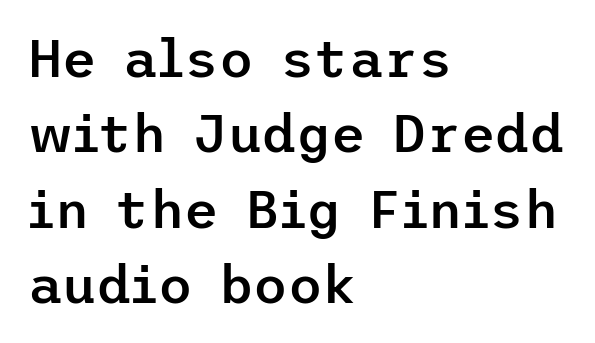
Caption: semibold face, moderately heavy strokes. The space between consecutive lines is moderate. Observe the ordinary spacing: letters are neighbours, not strangers. The font family rendered here belongs to the sans-serif group. Type without underlining.
